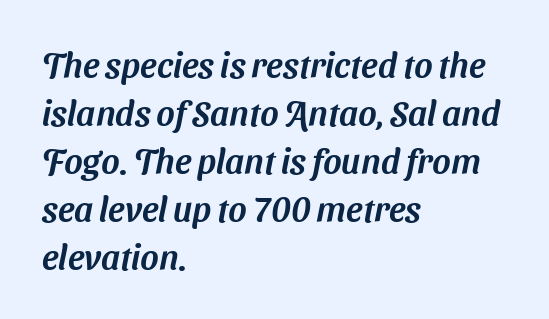
The passage shown is typed in a proportional face where columns would drift. Just letters on the line, the space beneath them empty. A typesetter would label this face a sans. Leftover space on each line is placed entirely after the last word. Notice how descenders clear the ascenders below comfortably — that's standard leading.
